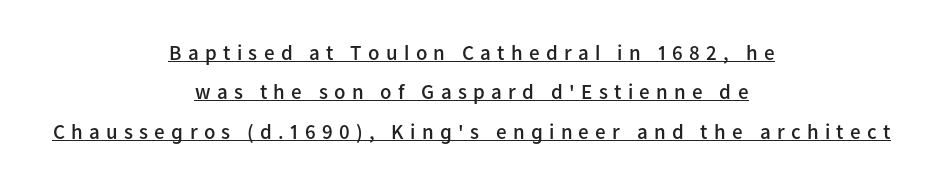
The letters are spread apart with noticeably loose tracking. A rule runs beneath these lines of type. Each glyph is drawn with semibold strokes, heavier than normal yet not fully bold. In terms of posture, this sample is upright. A student would call this center alignment; a typographer would say set centered.
